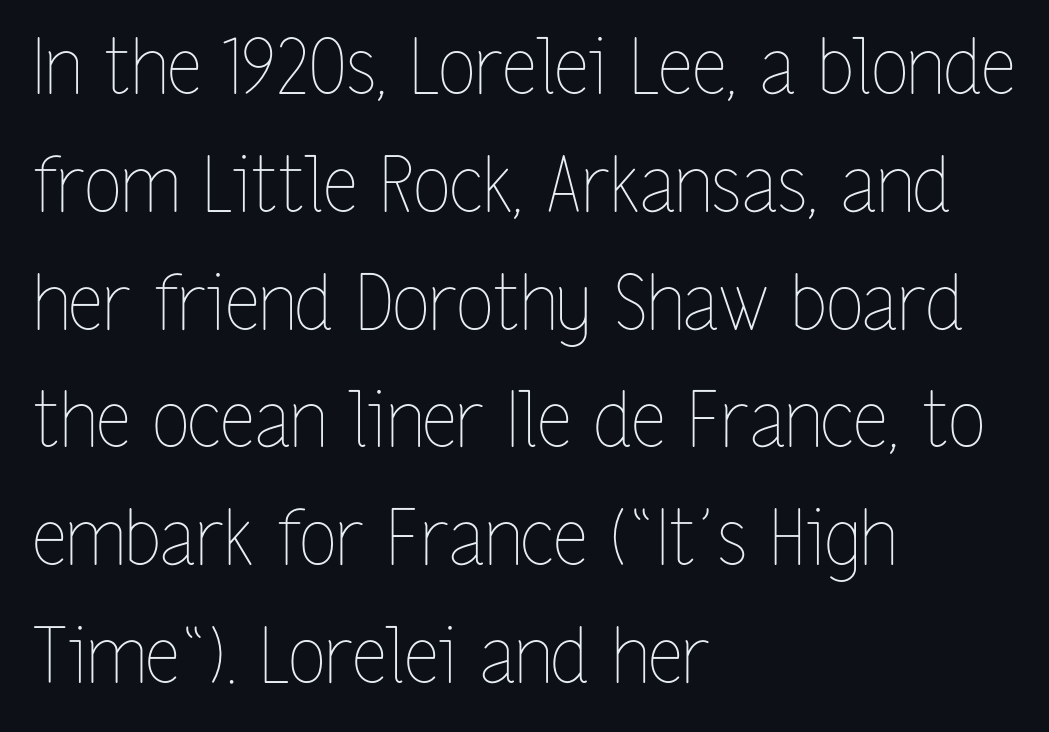
The image shows 76 px thin, condensed type, upright; set left-aligned, normal line spacing (1.55x), normal letter spacing, not underlined; low stroke contrast and a medium x-height.
